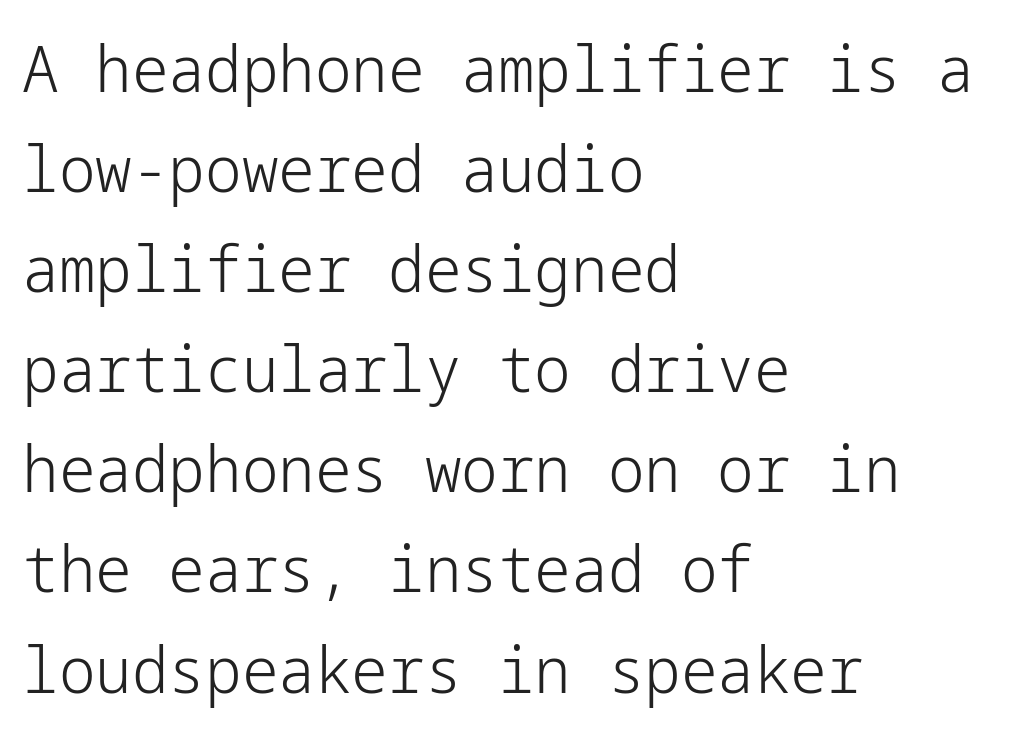
The image shows 65 px light sans-serif type, upright; set left-aligned, normal line spacing (1.54x), normal letter spacing, not underlined; low stroke contrast and a medium x-height.
